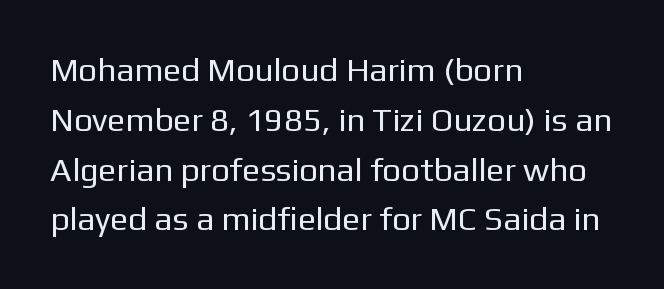
The image shows 33 px regular-weight sans-serif type, upright; set left-aligned, normal line spacing (1.51x), normal letter spacing, not underlined; low stroke contrast and a medium x-height.
